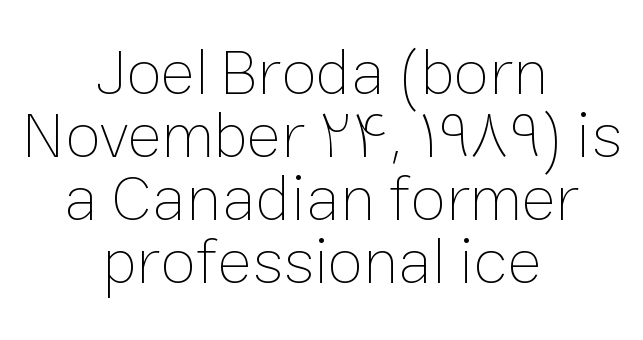
The weight would be labelled regular, book, light, or lighter still. The letters advance in unequal steps, a hallmark of proportional type. Is the block centered? Yes — each line is placed symmetrically about the middle. Is the letter spacing exaggerated? No — it looks like the ordinary default.
